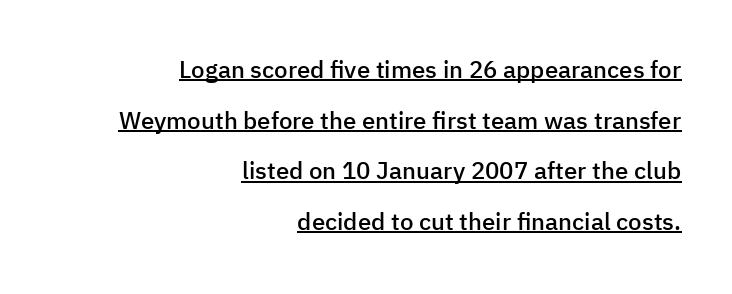
The image shows 24 px text type, upright; set right-aligned, loose line spacing (2.11x), normal letter spacing, underlined.
